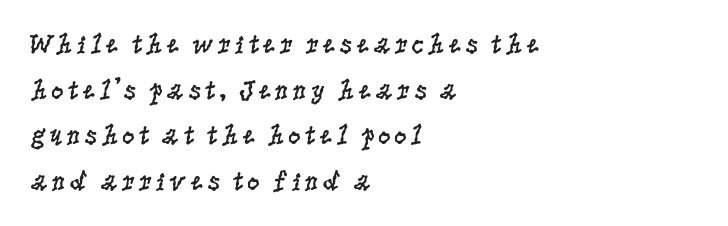
Q: Is the text bold? A: No.
Q: Is the typeface a serif or a sans-serif typeface? A: Serif.
Q: Is the text underlined? A: No.
Q: How is the paragraph aligned? A: Left-aligned.
Q: Is the spacing between lines tight, normal or loose? A: Normal.
Q: Width (condensed, normal, or wide)? A: Condensed.
Q: Stroke contrast? A: Low.
Q: x-height? A: Large.
Q: Monospaced? A: No.
